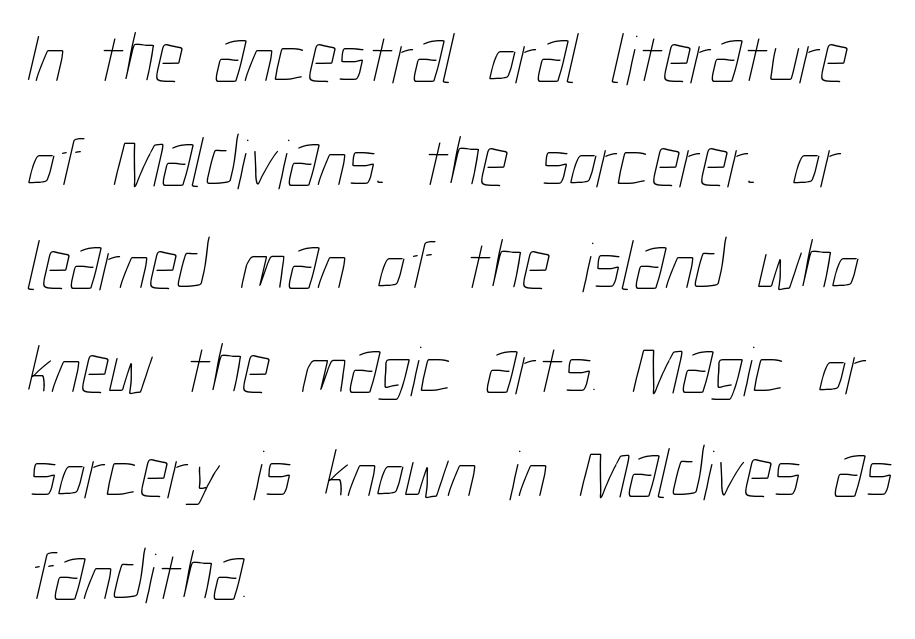
Check the space under the baseline: it is left empty. The ragged edge is on the right, which tells us the setting is flush left. Summary of weight: not heavy and not bold. This sample has the flowing, uneven cadence of proportional lettering. Regular leading. Inter-character spacing is left at the font's built-in metrics.
